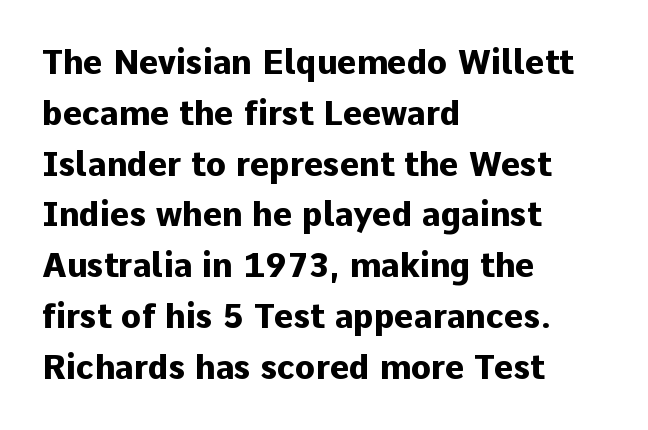
Look at the bottom of the vertical strokes: they stop flat, with no serifs. Where is the straight margin? On the left. How are the letters spaced? Ordinarily, with no added tracking. Rendered with straight, roman letterforms.
